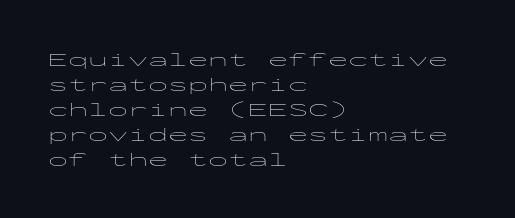
Underline: absent. These glyphs show unthickened strokes, regular width or finer. The leading is moderate, giving the passage an even texture. Upright lettering throughout.
